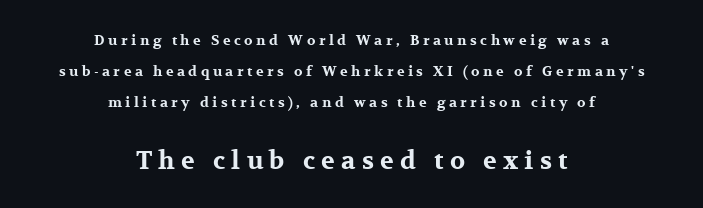
Q: Is the text bold? A: Yes.
Q: Is the text italic (slanted)? A: No, it is upright.
Q: Is the text underlined? A: No.
Q: How is the paragraph aligned? A: Centered.
Q: Is the spacing between letters normal or unusually wide? A: Unusually wide.
Q: Is the spacing between lines tight, normal or loose? A: Loose.
Q: Which block of text is set in a larger size, the first (top) or the second (bottom)? A: The second (bottom) one.
